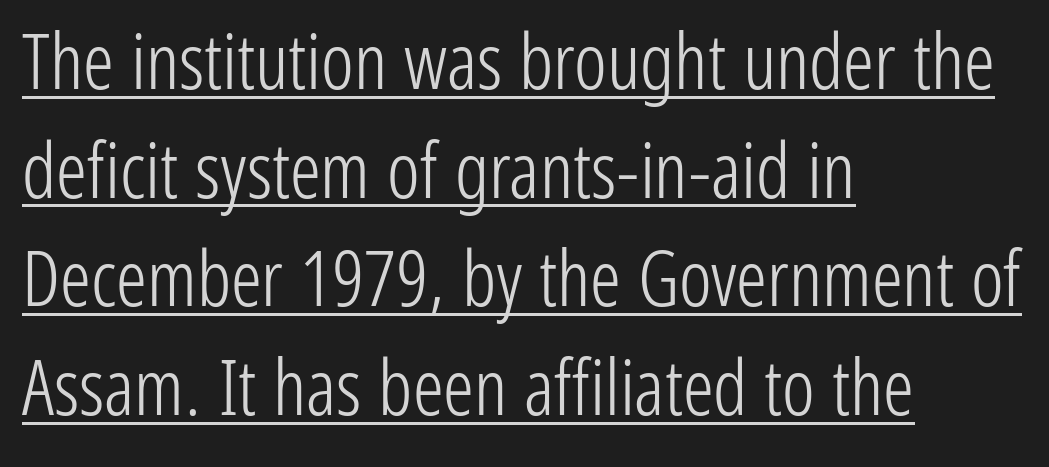
Q: Is the text bold? A: No.
Q: Is the text italic (slanted)? A: No, it is upright.
Q: Is the typeface a serif or a sans-serif typeface? A: Sans-serif.
Q: Is the text underlined? A: Yes.
Q: How is the paragraph aligned? A: Left-aligned.
Q: Is the spacing between letters normal or unusually wide? A: Normal.
Q: Is the spacing between lines tight, normal or loose? A: Normal.
Q: Width (condensed, normal, or wide)? A: Condensed.
Q: Stroke contrast? A: Low.
Q: x-height? A: Medium.
Q: Monospaced? A: No.
